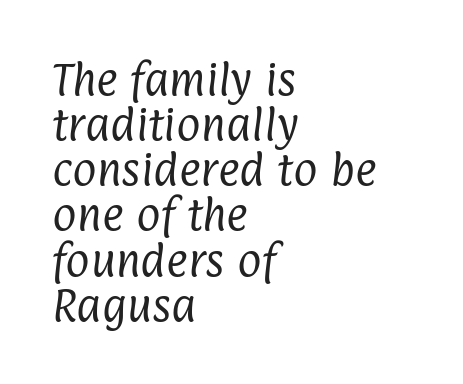
The image shows 37 px regular-weight, condensed sans-serif type; set left-aligned, line spacing 1.22x, normal letter spacing, not underlined; low stroke contrast and a medium x-height.
